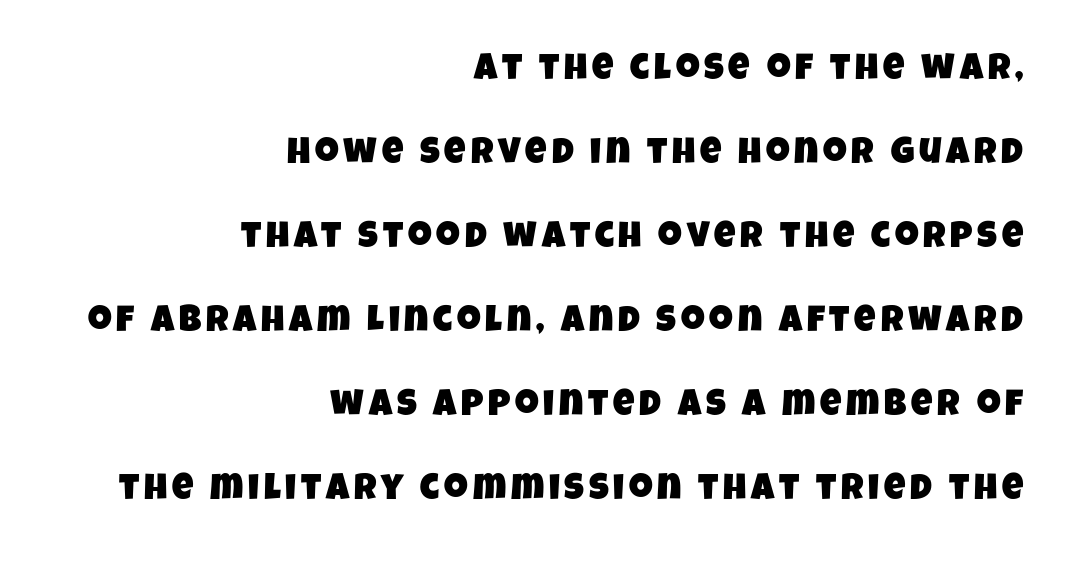
The image shows 37 px condensed sans-serif type; set right-aligned, loose line spacing (2.27x), not underlined; low stroke contrast and a large x-height.
